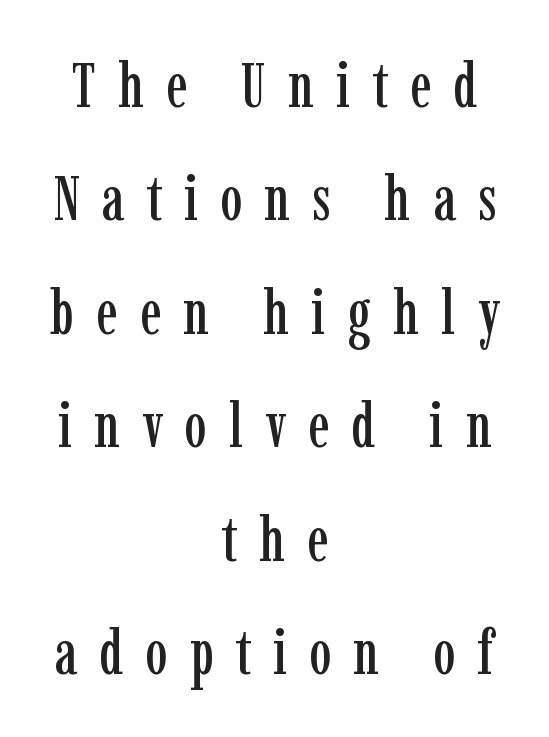
{"serif": "yes", "italic": "no", "width": "condensed", "stroke_contrast": "low", "x_height": "medium", "monospaced": "no", "underline": "no", "align": "center", "line_spacing_ratio": 1.8, "letter_spacing": "wide", "letter_spacing_em": 0.35, "glyph_px": 63}
